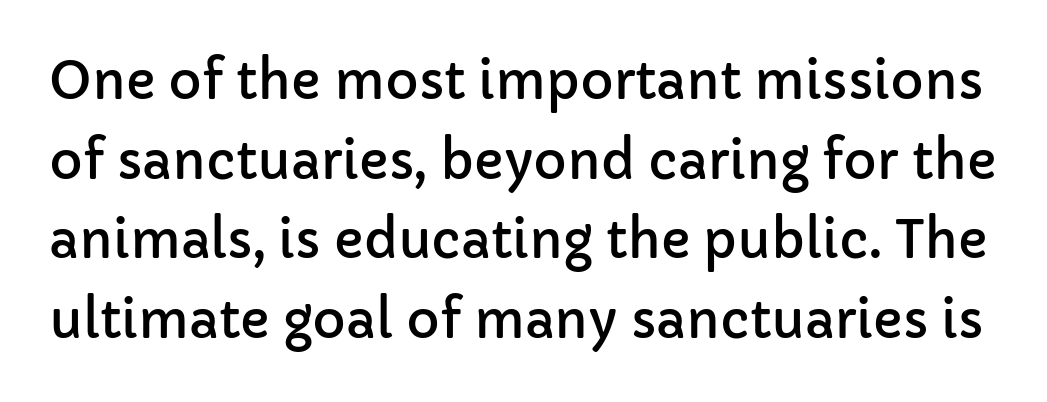
{"serif": "no", "italic": "no", "width": "normal", "stroke_contrast": "low", "x_height": "medium", "monospaced": "no", "underline": "no", "line_spacing": "normal", "line_spacing_ratio": 1.56, "letter_spacing": "normal", "letter_spacing_em": 0.0, "glyph_px": 51}
